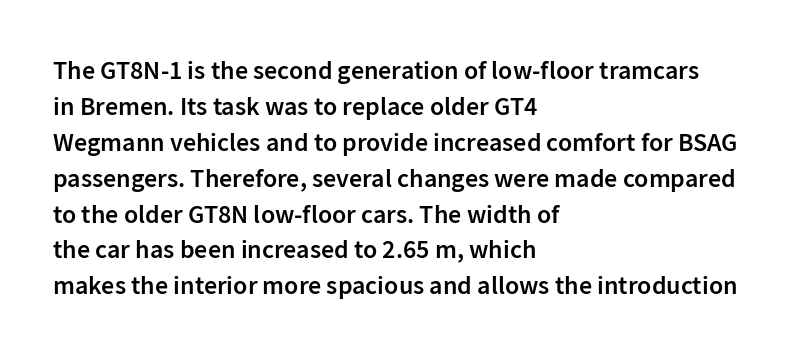
The image shows 26 px text type, upright; set left-aligned, normal line spacing (1.38x), normal letter spacing, not underlined.
